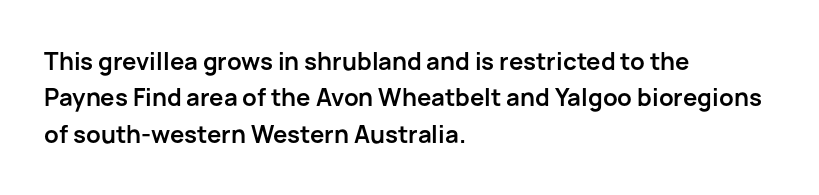
Q: Is the text bold? A: Yes.
Q: Is the text italic (slanted)? A: No, it is upright.
Q: Is the text underlined? A: No.
Q: How is the paragraph aligned? A: Left-aligned.
Q: Is the spacing between letters normal or unusually wide? A: Normal.
Q: Is the spacing between lines tight, normal or loose? A: Normal.
